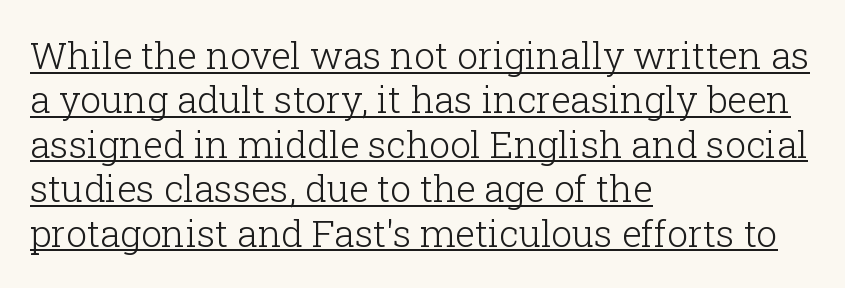
The image shows 37 px light serif type, upright; set left-aligned, line spacing 1.2x, normal letter spacing, underlined; low stroke contrast and a medium x-height.
